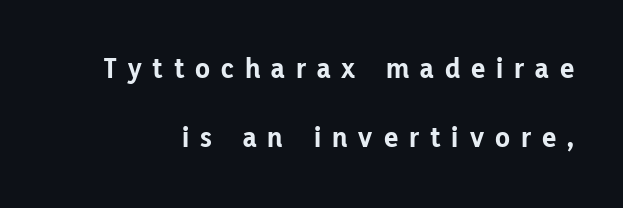
Are there feet on the stems? There aren't — it's a sans. The face used here is proportionally spaced, like ordinary book or web type. The type sits square on the baseline with zero lean. Honestly, the letter spacing is so wide it's the main thing you notice.
